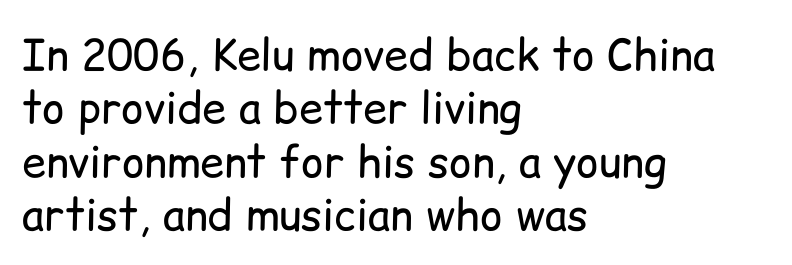
Only glyphs here, with clear space below each row. A sans-serif font was chosen for this passage. What stands out about the letter spacing? Nothing — it is the standard amount. On a weight scale, this lands at 450 or below. If you drew a ruler down the left edge, every line would touch it. Spacing verdict: proportional, widths tailored to each character.
